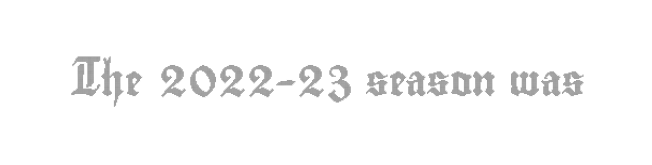
The image shows 30 px condensed type, upright; set normal letter spacing, not underlined; a small x-height.
